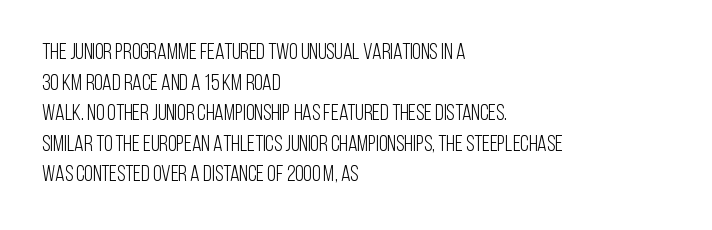
Q: Is the text bold? A: No.
Q: Is the text italic (slanted)? A: No, it is upright.
Q: Is the text underlined? A: No.
Q: How is the paragraph aligned? A: Left-aligned.
Q: Is the spacing between letters normal or unusually wide? A: Normal.
Q: Is the spacing between lines tight, normal or loose? A: Normal.
